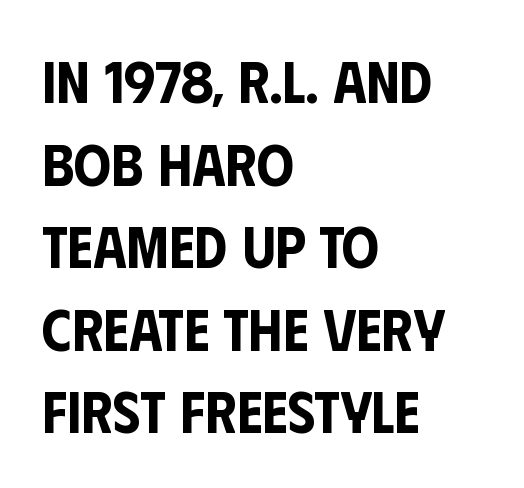
Proportional: the letters do not fall into vertical columns. Compared with typical body copy, the letter spacing here is the same. Each new line begins a customary step beneath the previous one. Tall strokes in this sample are plumb rather than angled. The lines in this sample share a left origin and differ only in where they stop.
